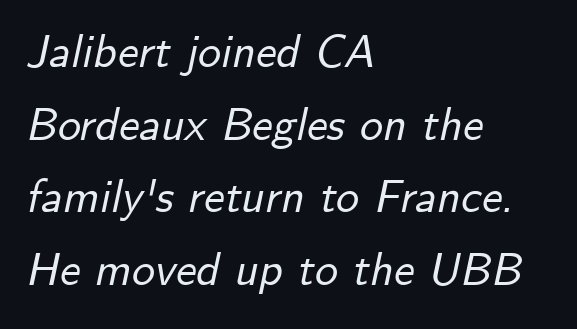
The image shows 46 px text type, italic (leaning right); set left-aligned, normal line spacing (1.58x), normal letter spacing, not underlined; low stroke contrast and a small x-height.
